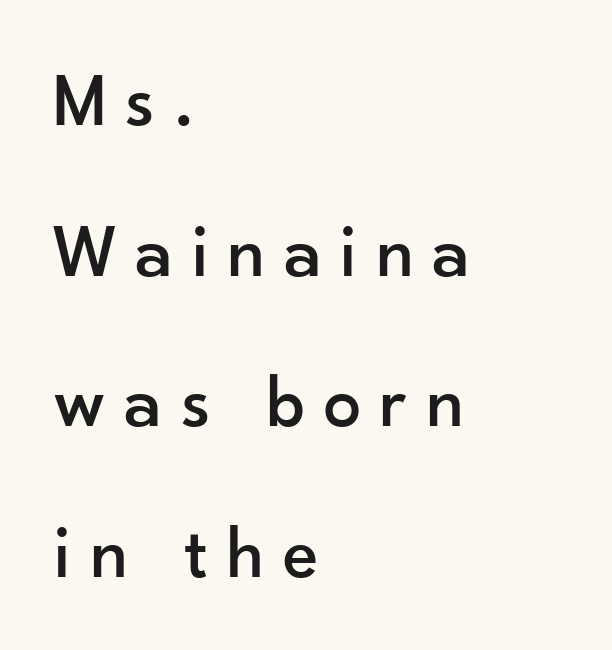
Q: Is the text italic (slanted)? A: No, it is upright.
Q: Is the typeface a serif or a sans-serif typeface? A: Sans-serif.
Q: Is the text underlined? A: No.
Q: How is the paragraph aligned? A: Left-aligned.
Q: Is the spacing between letters normal or unusually wide? A: Unusually wide.
Q: Is the spacing between lines tight, normal or loose? A: Loose.
Q: Width (condensed, normal, or wide)? A: Normal.
Q: Stroke contrast? A: Low.
Q: x-height? A: Small.
Q: Monospaced? A: No.
